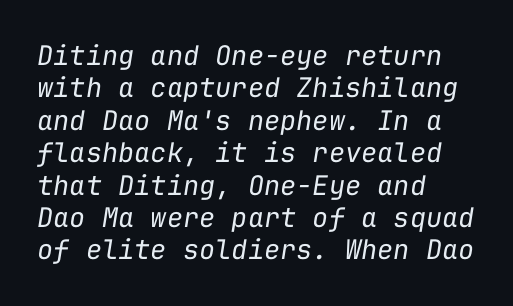
Q: Is the text bold? A: No.
Q: Is the text italic (slanted)? A: Yes, it leans right by about 9 degrees.
Q: Is the text underlined? A: No.
Q: How is the paragraph aligned? A: Left-aligned.
Q: Is the spacing between letters normal or unusually wide? A: Normal.
